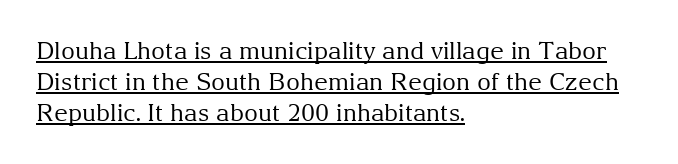
The image shows 24 px text type, upright; set left-aligned, normal line spacing (1.3x), normal letter spacing, underlined.
